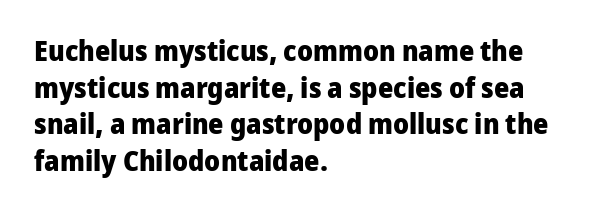
{"serif": "no", "italic": "no", "bold": "yes", "weight": "heavy", "width": "normal", "stroke_contrast": "low", "x_height": "medium", "monospaced": "no", "underline": "no", "align": "left", "line_spacing": "normal", "line_spacing_ratio": 1.26, "letter_spacing": "normal", "letter_spacing_em": 0.0, "glyph_px": 29}
